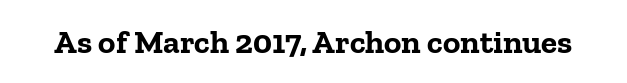
The image shows 33 px bold serif type, upright; set normal letter spacing, not underlined; low stroke contrast and a medium x-height.
